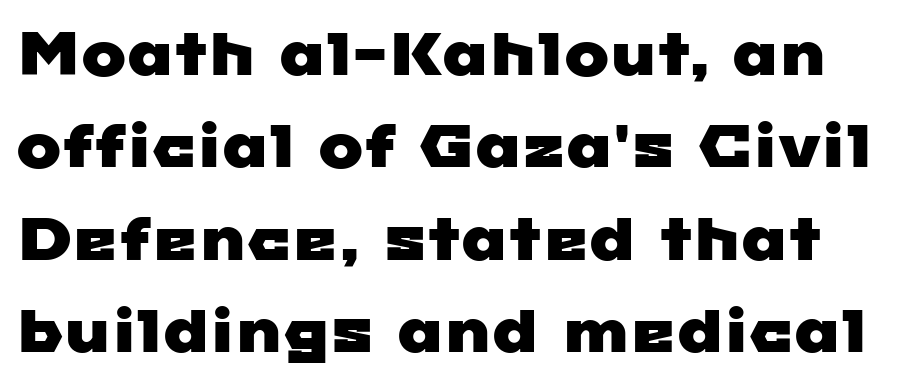
{"serif": "no", "width": "wide", "stroke_contrast": "low", "x_height": "medium", "monospaced": "no", "underline": "no", "line_spacing": "normal", "line_spacing_ratio": 1.54, "letter_spacing": "normal", "letter_spacing_em": 0.0, "glyph_px": 60}
